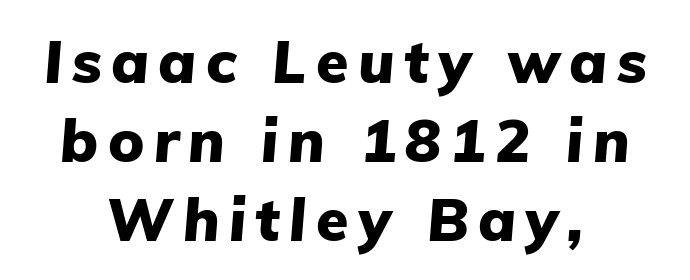
Q: Is the text bold? A: Yes.
Q: Is the text italic (slanted)? A: Yes, it leans right by about 5 degrees.
Q: Is the text underlined? A: No.
Q: How is the paragraph aligned? A: Centered.
Q: Is the spacing between lines tight, normal or loose? A: Normal.
Q: Width (condensed, normal, or wide)? A: Normal.
Q: Stroke contrast? A: Low.
Q: x-height? A: Medium.
Q: Monospaced? A: No.
